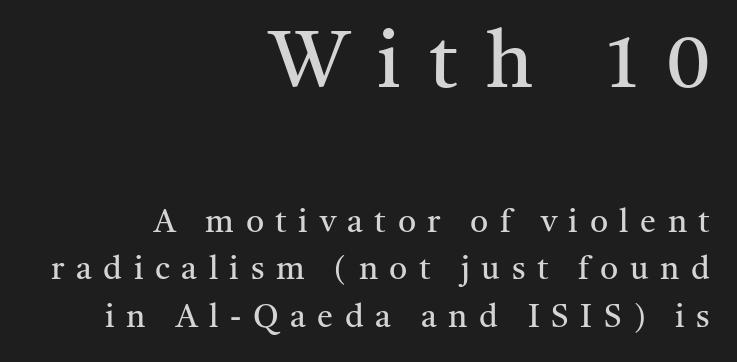
Q: Is the text bold? A: No.
Q: Is the text italic (slanted)? A: No, it is upright.
Q: Is the typeface a serif or a sans-serif typeface? A: Serif.
Q: Is the text underlined? A: No.
Q: How is the paragraph aligned? A: Right-aligned.
Q: Is the spacing between letters normal or unusually wide? A: Unusually wide.
Q: Is the spacing between lines tight, normal or loose? A: Normal.
Q: Which block of text is set in a larger size, the first (top) or the second (bottom)? A: The first (top) one.
Q: Width (condensed, normal, or wide)? A: Normal.
Q: Stroke contrast? A: Medium.
Q: x-height? A: Medium.
Q: Monospaced? A: No.
